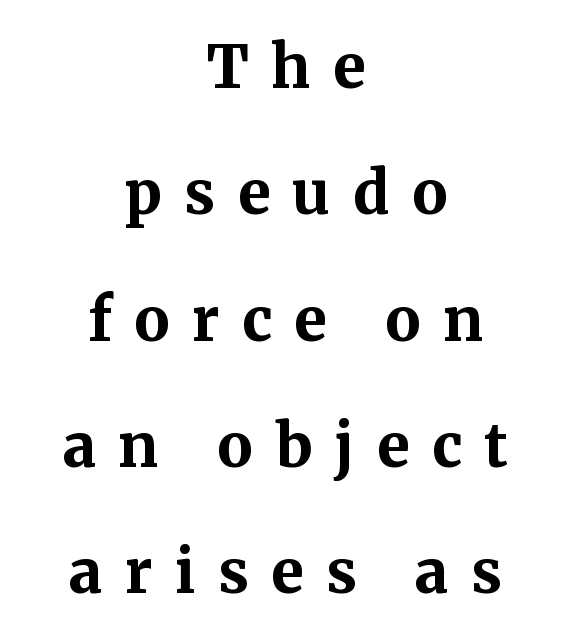
Check the space under the baseline: it is left empty. Horizontally, the lines are justified to the midpoint only. Emphasis by weight is at full strength: bold. Classification — serif. Each letter keeps its own natural width here, so spacing adapts to shape.
